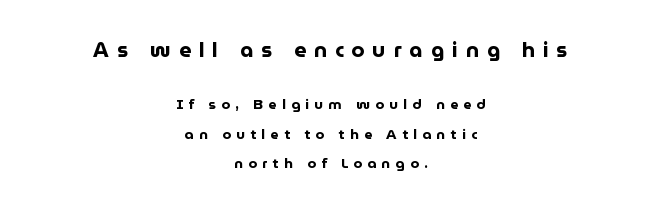
Q: Is the text bold? A: Yes.
Q: Is the text italic (slanted)? A: No, it is upright.
Q: Is the text underlined? A: No.
Q: How is the paragraph aligned? A: Centered.
Q: Is the spacing between letters normal or unusually wide? A: Unusually wide.
Q: Is the spacing between lines tight, normal or loose? A: Loose.
Q: Which block of text is set in a larger size, the first (top) or the second (bottom)? A: The first (top) one.
